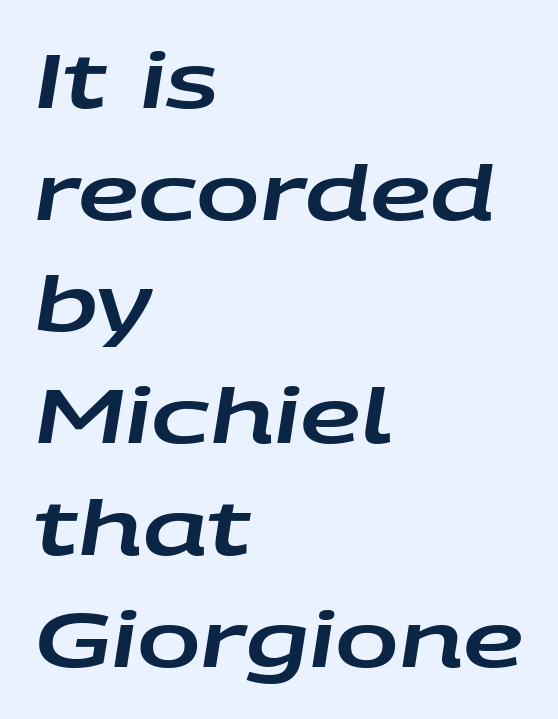
Line beginnings align vertically; line endings do not. Look at the tracking — it's just the regular setting, nothing added. The face used here is proportionally spaced, like ordinary book or web type. If you measured baseline to baseline, you'd find a middling distance. Italic: yes, the glyphs are oblique.
